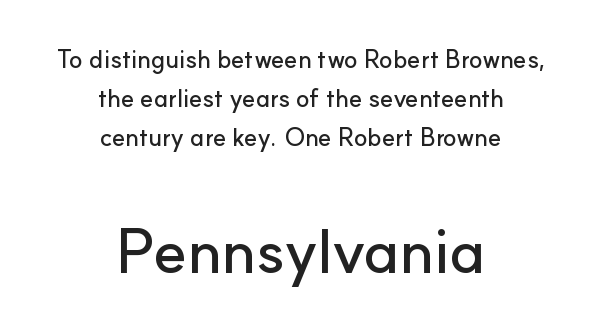
Q: Is the text italic (slanted)? A: No, it is upright.
Q: Is the typeface a serif or a sans-serif typeface? A: Sans-serif.
Q: Is the text underlined? A: No.
Q: How is the paragraph aligned? A: Centered.
Q: Is the spacing between letters normal or unusually wide? A: Normal.
Q: Is the spacing between lines tight, normal or loose? A: Normal.
Q: Which block of text is set in a larger size, the first (top) or the second (bottom)? A: The second (bottom) one.
Q: Width (condensed, normal, or wide)? A: Normal.
Q: Stroke contrast? A: Low.
Q: x-height? A: Small.
Q: Monospaced? A: No.
